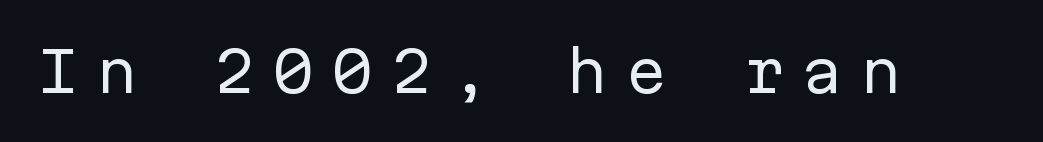
The image shows 56 px regular-weight sans-serif type, upright, monospaced; set unusually wide letter spacing (+0.3 em), not underlined; low stroke contrast and a medium x-height.
